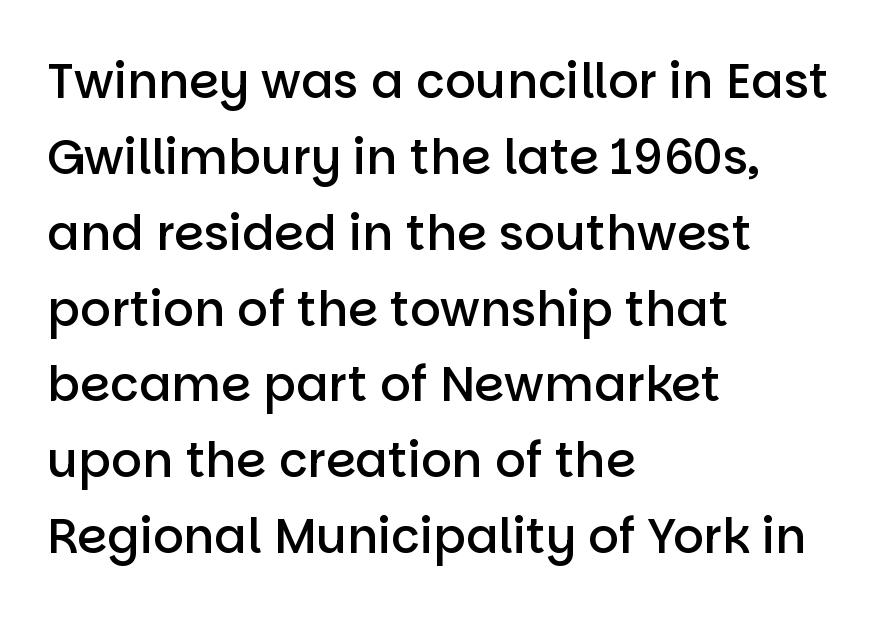
The image shows 48 px semibold sans-serif type, upright; set left-aligned, normal line spacing (1.58x), normal letter spacing, not underlined; low stroke contrast and a large x-height.
